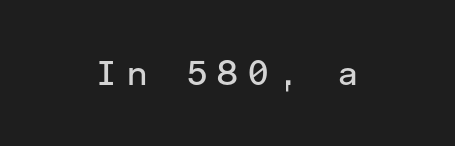
{"serif": "no", "italic": "no", "bold": "no", "weight": "regular", "width": "normal", "stroke_contrast": "low", "x_height": "medium", "underline": "no", "letter_spacing": "wide", "letter_spacing_em": 0.23, "glyph_px": 34}
